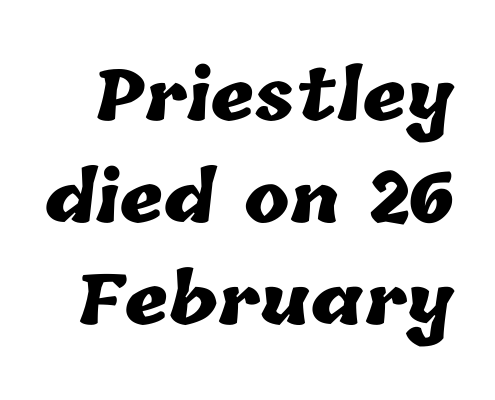
The image shows 68 px heavy type; set normal line spacing (1.5x), normal letter spacing, not underlined; low stroke contrast and a medium x-height.
